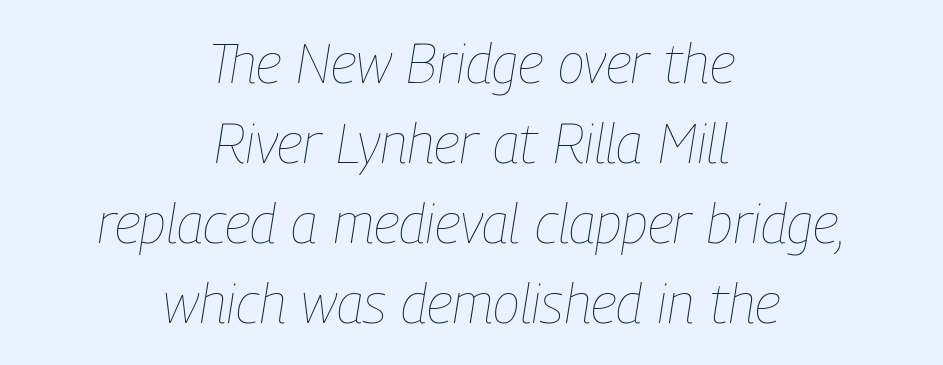
Q: Is the text bold? A: No.
Q: Is the text italic (slanted)? A: Yes, it leans right by about 9 degrees.
Q: Is the text underlined? A: No.
Q: How is the paragraph aligned? A: Centered.
Q: Is the spacing between letters normal or unusually wide? A: Normal.
Q: Is the spacing between lines tight, normal or loose? A: Normal.
Q: Width (condensed, normal, or wide)? A: Condensed.
Q: Stroke contrast? A: Low.
Q: x-height? A: Medium.
Q: Monospaced? A: No.
